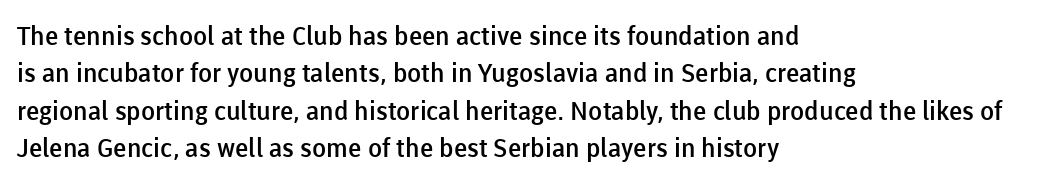
One-word summary of the alignment: left. A bit beefed up — I'd call it semibold rather than bold. Normally led — the rows are evenly, conventionally spaced. Bare-footed words on every line. If you drew a line through each stem, it would be perfectly vertical.
